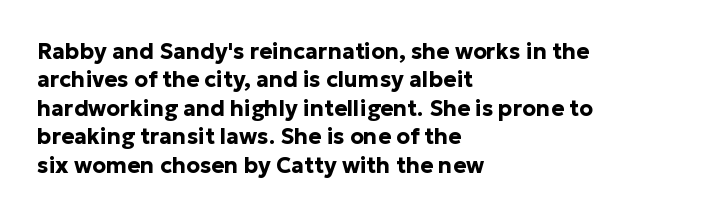
This is the regular roman posture of the typeface. The lines in this sample share a left origin and differ only in where they stop. Standard letterfit; no display-style spreading of the glyphs. Heavy-handed strokes throughout: this text is bold. The space directly below the letters is spotless.
